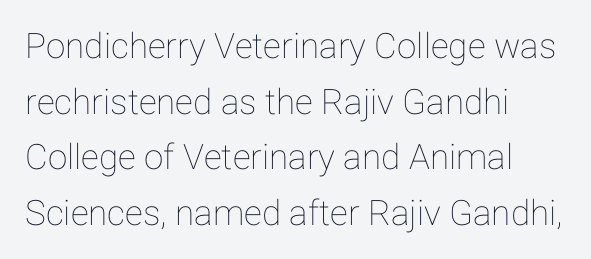
{"italic": "no", "width": "normal", "stroke_contrast": "low", "x_height": "medium", "monospaced": "no", "underline": "no", "align": "left", "line_spacing": "normal", "line_spacing_ratio": 1.59, "letter_spacing": "normal", "letter_spacing_em": 0.0, "glyph_px": 35}
